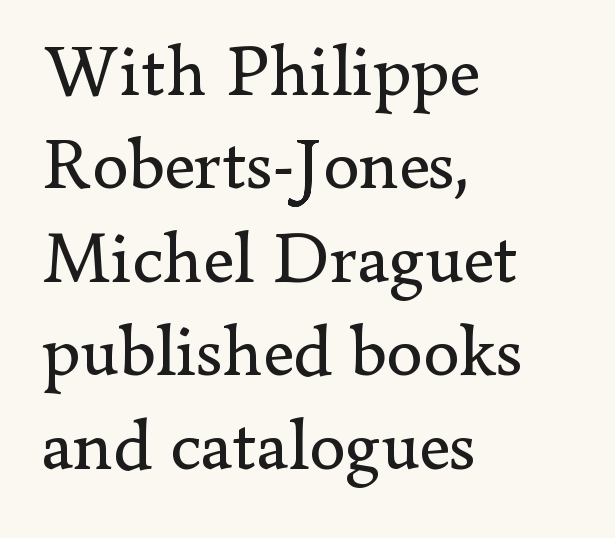
The image shows 73 px regular-weight serif type, upright; set left-aligned, normal line spacing (1.28x), normal letter spacing, not underlined; low stroke contrast and a small x-height.
